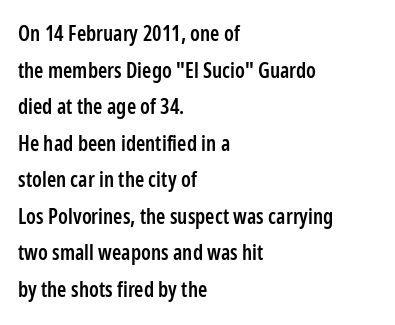
The lettering holds an erect, upright posture throughout. The space directly below the letters is spotless. Line beginnings align vertically; line endings do not. The gaps between neighbouring characters are ordinary and unremarkable. These words are printed semibold, heavier than regular yet not bold.
